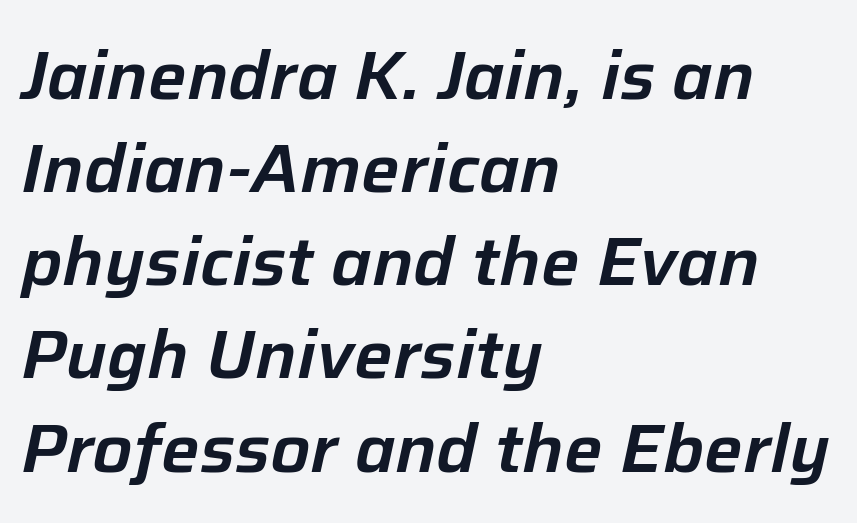
{"italic": "yes", "lean": "right", "slant_degrees": 12, "width": "normal", "stroke_contrast": "low", "x_height": "medium", "monospaced": "no", "underline": "no", "align": "left", "line_spacing": "normal", "line_spacing_ratio": 1.37, "letter_spacing": "normal", "letter_spacing_em": 0.0, "glyph_px": 68}
